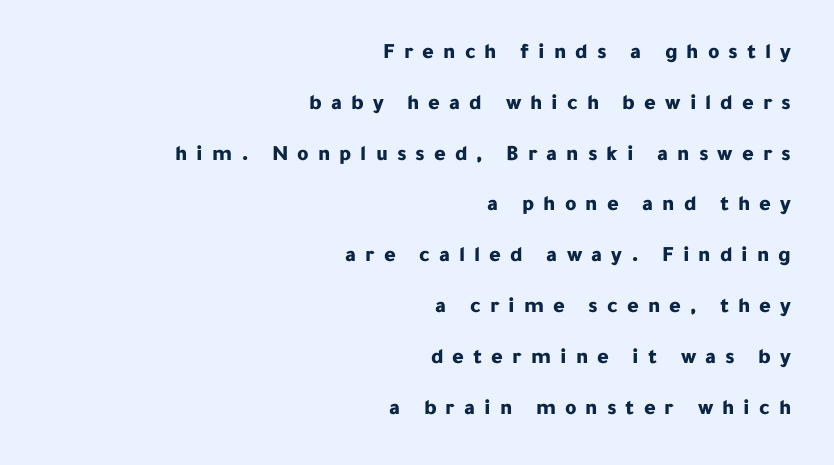
{"italic": "no", "bold": "yes", "underline": "no", "align": "right", "line_spacing": "loose", "line_spacing_ratio": 2.31, "letter_spacing": "wide", "letter_spacing_em": 0.41, "glyph_px": 22}
